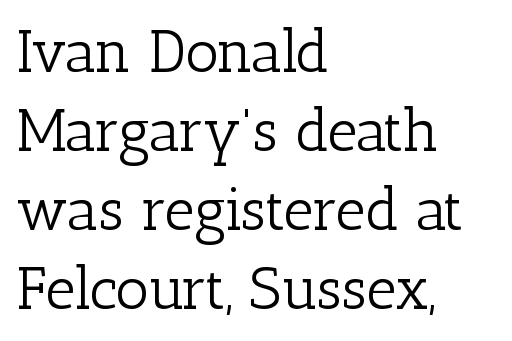
{"serif": "yes", "italic": "no", "bold": "no", "weight": "light", "width": "normal", "stroke_contrast": "low", "x_height": "medium", "monospaced": "no", "underline": "no", "align": "left", "line_spacing": "normal", "line_spacing_ratio": 1.34, "letter_spacing": "normal", "letter_spacing_em": 0.0, "glyph_px": 59}
